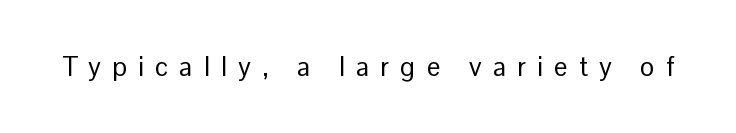
Q: Is the text bold? A: No.
Q: Is the text italic (slanted)? A: No, it is upright.
Q: Is the text underlined? A: No.
Q: Is the spacing between letters normal or unusually wide? A: Unusually wide.
